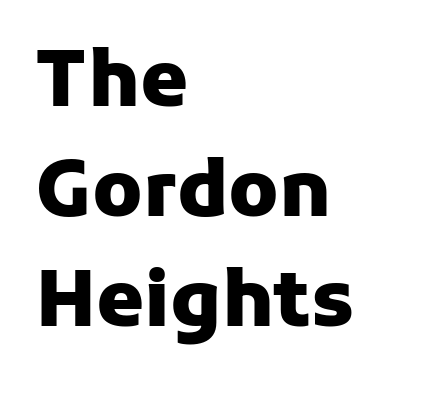
The image shows 77 px heavy sans-serif type, upright; set left-aligned, normal line spacing (1.43x), normal letter spacing, not underlined; low stroke contrast and a medium x-height.
